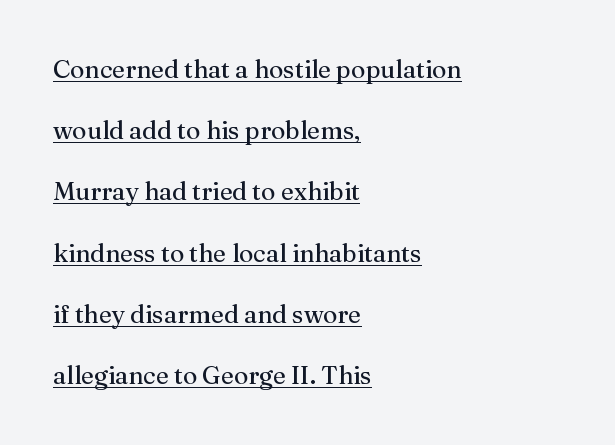
If you drew a line through each stem, it would be perfectly vertical. You can see a thin bar hugging the bottom of the glyphs. Students, observe: this is what heavily led, spacious text looks like. Students, note that the glyphs here touch the page at normal intervals. Weight class: somewhere from thin through regular.
